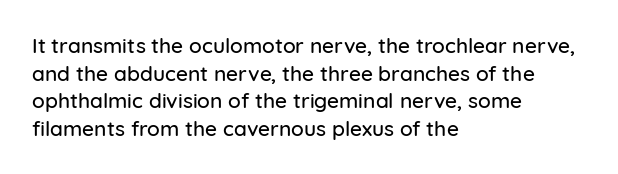
The image shows 21 px text type, upright; set left-aligned, normal line spacing (1.31x), normal letter spacing, not underlined.
